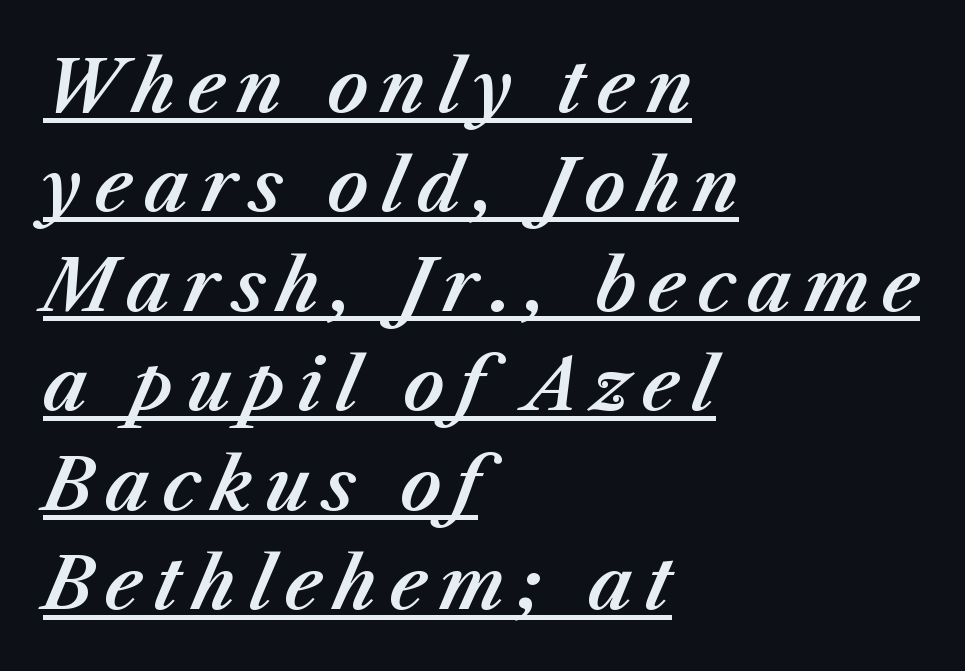
{"italic": "yes", "lean": "right", "slant_degrees": 23, "width": "normal", "stroke_contrast": "medium", "x_height": "medium", "monospaced": "no", "underline": "yes", "align": "left", "line_spacing": "normal", "line_spacing_ratio": 1.4, "glyph_px": 71}
